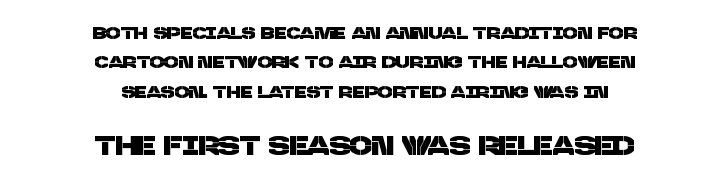
The image shows 26 px text type; set centered, line spacing 1.73x, normal letter spacing, not underlined; the second (bottom) block is 1.53x larger.
